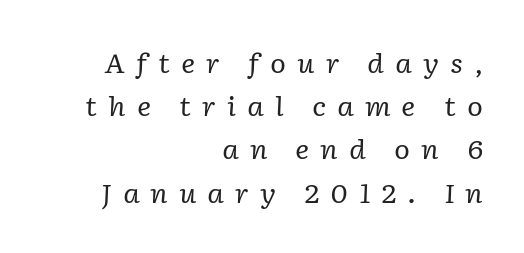
The letterforms sit at book weight or below. Just letters on the line, the space beneath them empty. Summary of vertical rhythm: regular, with standard interline spacing. Yep, that's italic — everything's leaning. These lines are set flush right with a ragged left edge. Compared with typical body copy, the letter spacing here is much looser.
